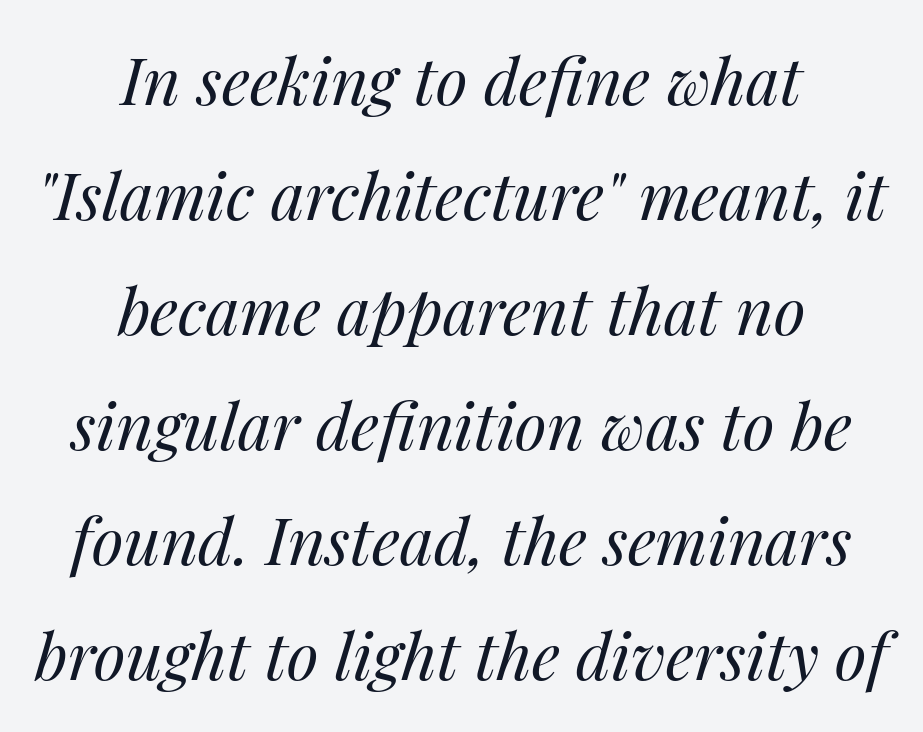
{"italic": "yes", "lean": "right", "slant_degrees": 14, "bold": "no", "weight": "regular", "width": "normal", "stroke_contrast": "medium", "x_height": "medium", "monospaced": "no", "underline": "no", "align": "center", "line_spacing_ratio": 1.77, "letter_spacing": "normal", "letter_spacing_em": 0.0, "glyph_px": 65}
